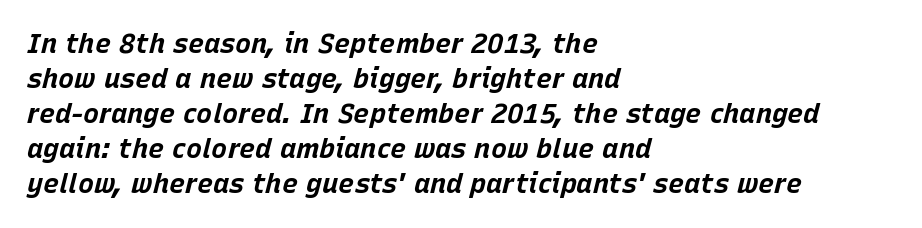
Compared with typical paragraphs, the rows here are spaced about the same. Summary of weight: heavy, a full bold. Rule under the text: the space is simply empty. Caption: standard tracking, unaltered.
